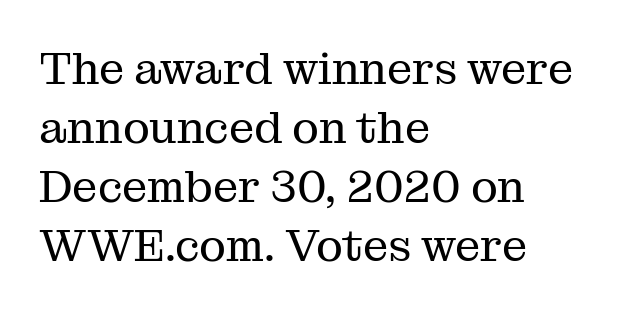
The image shows 45 px regular-weight serif type, upright; set left-aligned, normal line spacing (1.31x), normal letter spacing, not underlined; medium stroke contrast and a medium x-height.
